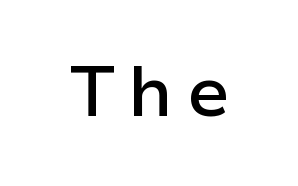
Q: Is the text bold? A: Semi-bold.
Q: Is the text italic (slanted)? A: No, it is upright.
Q: Is the typeface a serif or a sans-serif typeface? A: Sans-serif.
Q: Is the text underlined? A: No.
Q: Width (condensed, normal, or wide)? A: Normal.
Q: Stroke contrast? A: Low.
Q: x-height? A: Medium.
Q: Monospaced? A: No.
